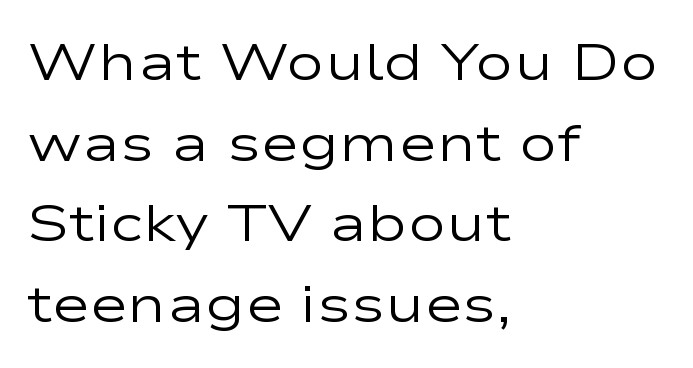
The image shows 52 px regular-weight, wide sans-serif type, upright; set left-aligned, normal line spacing (1.55x), normal letter spacing, not underlined; low stroke contrast and a medium x-height.
